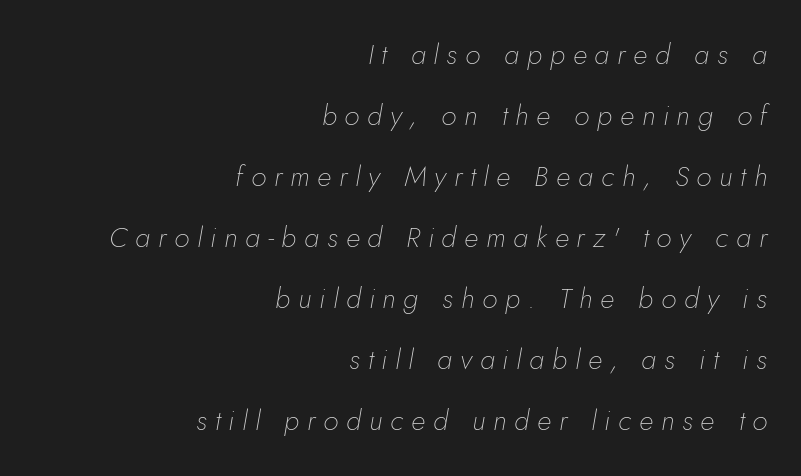
Looking at the ascenders, they clearly lean. Reading down the block, your eye finds every line finishing at a fixed right position. Proportional: the letters do not fall into vertical columns. Bold? No — there's no thickening of the strokes. Compared with typical body copy, the letter spacing here is much looser. Each new line begins a long way beneath the previous one.
